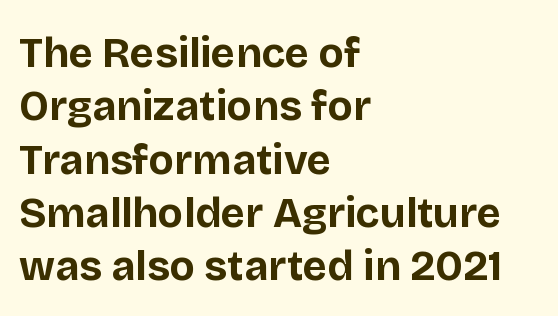
The zone under the glyphs is completely vacant. The letters stand upright; this is a roman face. Heft: maximum for text — a bold. The passage shown has conventional tracking throughout. The setting favours the left margin, as ordinary paragraphs usually do. Examine the stroke ends and you'll find no serifs.
